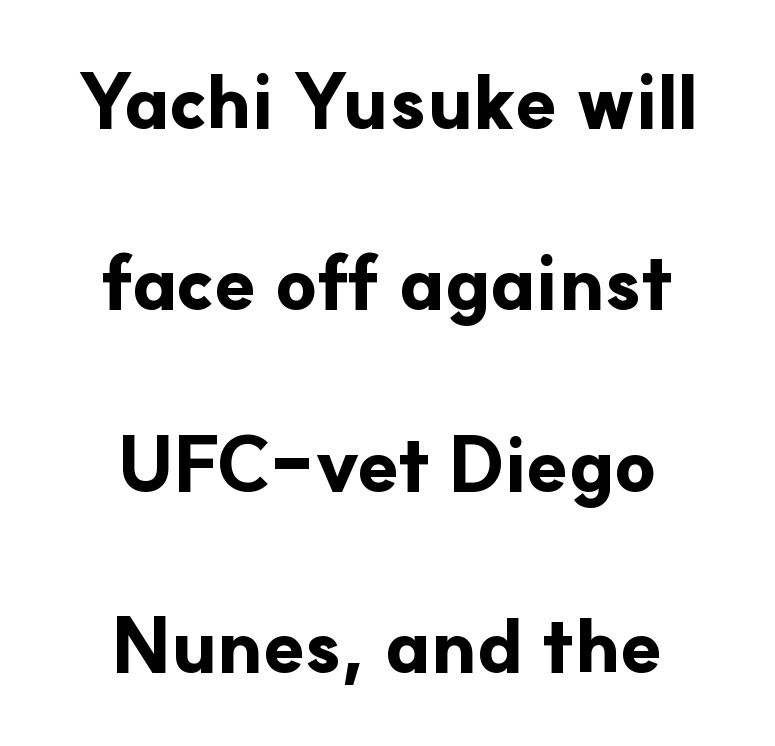
{"serif": "no", "italic": "no", "bold": "yes", "weight": "bold", "width": "normal", "stroke_contrast": "low", "x_height": "small", "monospaced": "no", "underline": "no", "align": "center", "line_spacing": "loose", "line_spacing_ratio": 2.42, "letter_spacing": "normal", "letter_spacing_em": 0.0, "glyph_px": 75}
